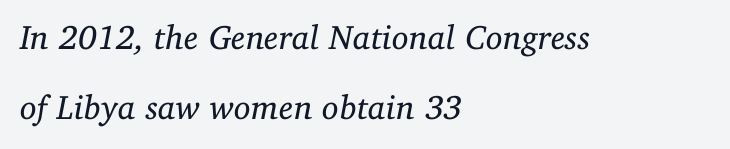
Varying glyph widths throughout — classic text-font behaviour. The passage shown stacks its lines with a broad gap. Each line starts at the same left margin while the right side varies. Heft: none added — not bold. What stands out about the letter spacing? Nothing — it is the standard amount. Observe the lean: these are italic letterforms.
